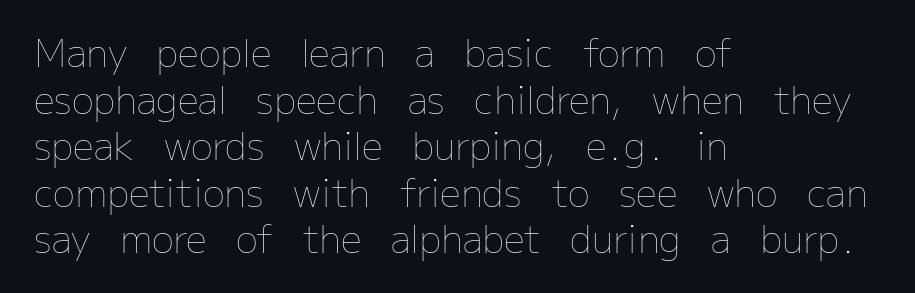
The image shows 37 px thin type, upright; set left-aligned, normal line spacing (1.26x), normal letter spacing, not underlined; low stroke contrast and a medium x-height.
